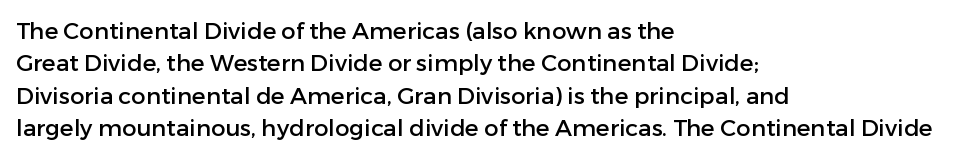
Rule under the text: the space is simply empty. Glyph-to-glyph distance matches everyday printed text. This block has exactly the height ordinary leading produces. Every character sits straight up, as roman type does. Teacher's note: observe the even left margin — that is flush-left alignment.
